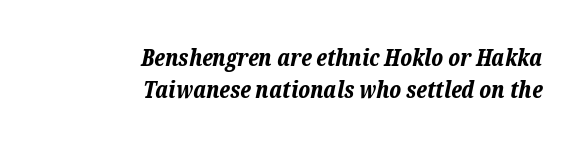
The image shows 23 px bold type, italic (leaning right); set right-aligned, normal line spacing (1.39x), normal letter spacing, not underlined.
